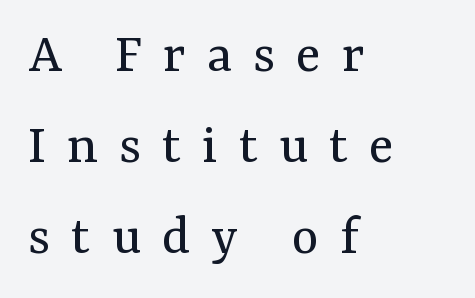
The letters look calm and open, with moderate or lighter stems. This rendering features lettering with no underline. Which margin do the lines hug? The left one — the right edge is uneven. Regarding leading, the lines here are spaced in the standard way.
